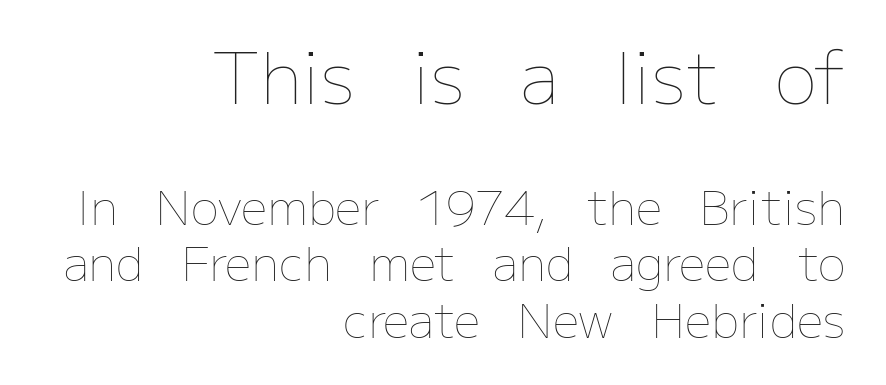
Q: Is the text bold? A: No.
Q: Is the text italic (slanted)? A: No, it is upright.
Q: Is the text underlined? A: No.
Q: How is the paragraph aligned? A: Right-aligned.
Q: Is the spacing between letters normal or unusually wide? A: Normal.
Q: Which block of text is set in a larger size, the first (top) or the second (bottom)? A: The first (top) one.
Q: Width (condensed, normal, or wide)? A: Normal.
Q: Stroke contrast? A: Low.
Q: x-height? A: Medium.
Q: Monospaced? A: No.
